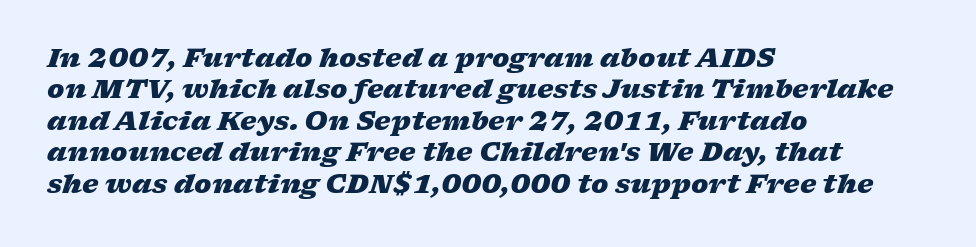
Q: Is the text bold? A: Yes.
Q: Is the text italic (slanted)? A: Yes, it leans right by about 17 degrees.
Q: Is the text underlined? A: No.
Q: How is the paragraph aligned? A: Left-aligned.
Q: Is the spacing between letters normal or unusually wide? A: Normal.
